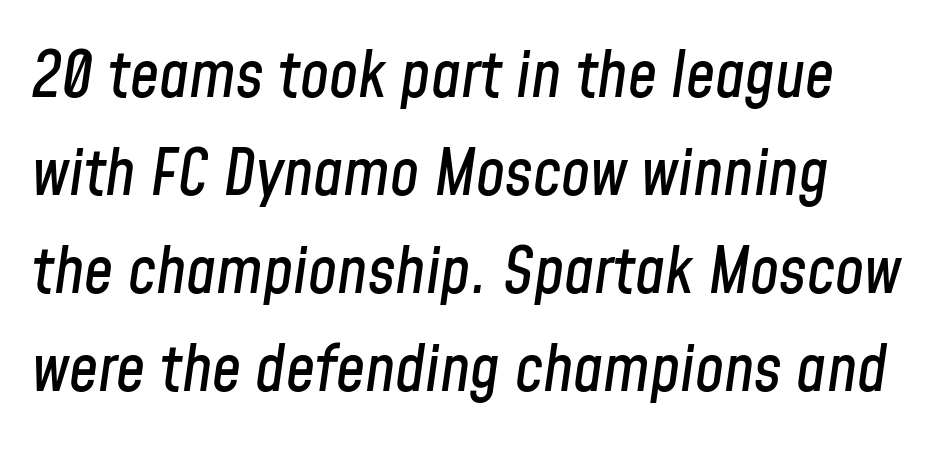
{"italic": "yes", "lean": "right", "slant_degrees": 8, "width": "condensed", "stroke_contrast": "low", "x_height": "medium", "monospaced": "no", "underline": "no", "line_spacing": "normal", "line_spacing_ratio": 1.51, "letter_spacing": "normal", "letter_spacing_em": 0.0, "glyph_px": 65}
